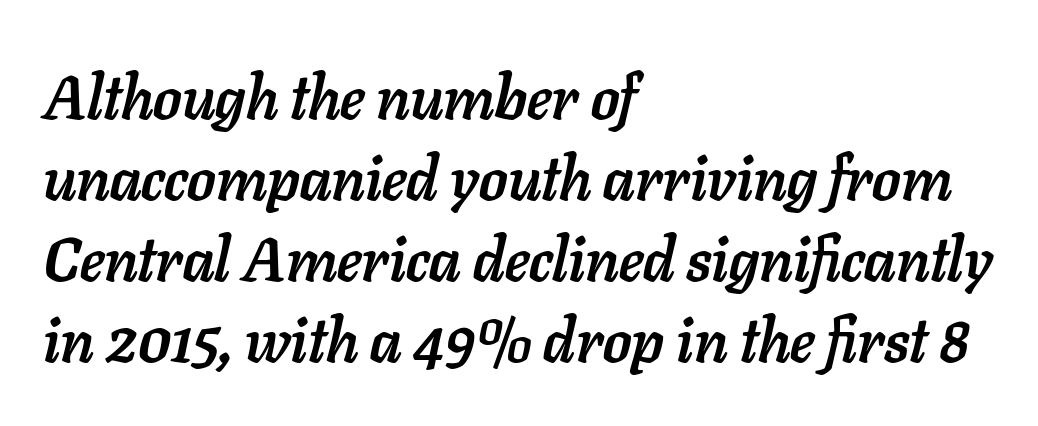
Q: Is the text bold? A: Yes.
Q: Is the text italic (slanted)? A: Yes, it leans right by about 11 degrees.
Q: Is the text underlined? A: No.
Q: How is the paragraph aligned? A: Left-aligned.
Q: Is the spacing between letters normal or unusually wide? A: Normal.
Q: Is the spacing between lines tight, normal or loose? A: Normal.
Q: Width (condensed, normal, or wide)? A: Normal.
Q: Stroke contrast? A: Low.
Q: x-height? A: Medium.
Q: Monospaced? A: No.
